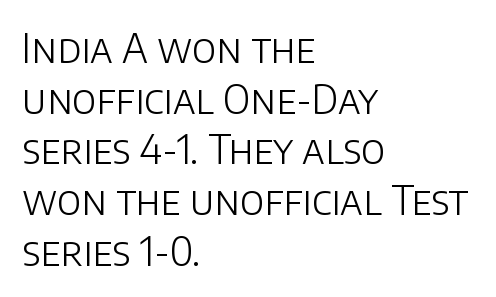
Q: Is the text bold? A: No.
Q: Is the text italic (slanted)? A: No, it is upright.
Q: Is the typeface a serif or a sans-serif typeface? A: Sans-serif.
Q: Is the text underlined? A: No.
Q: How is the paragraph aligned? A: Left-aligned.
Q: Is the spacing between letters normal or unusually wide? A: Normal.
Q: Is the spacing between lines tight, normal or loose? A: Normal.
Q: Width (condensed, normal, or wide)? A: Normal.
Q: Stroke contrast? A: Low.
Q: x-height? A: Large.
Q: Monospaced? A: No.
